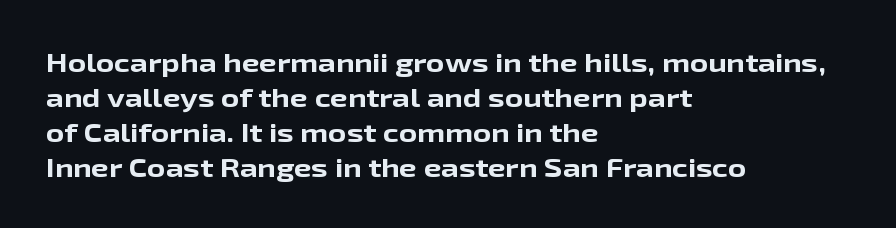
Nope, not italic — everything's standing straight. Regular leading. Teacher's note: observe the even left margin — that is flush-left alignment. The space beneath each line is pristine and unruled. Glyph-to-glyph distance matches everyday printed text.
